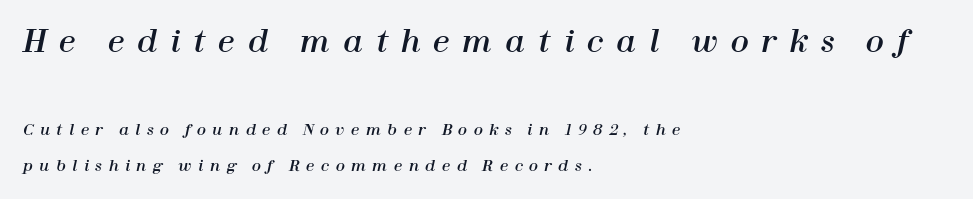
This sample is left-justified, so line endings fall wherever the words run out. These two chunks differ in scale, with the top chunk taking the larger measure. The letters advance in unequal steps, a hallmark of proportional type. Line spacing here is loose. Descenders hang freely into open space.
